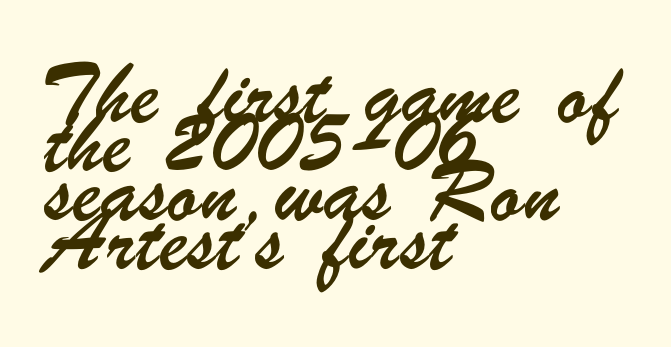
The image shows 38 px condensed sans-serif type; set left-aligned, normal line spacing (1.29x), normal letter spacing, not underlined; low stroke contrast and a small x-height.
